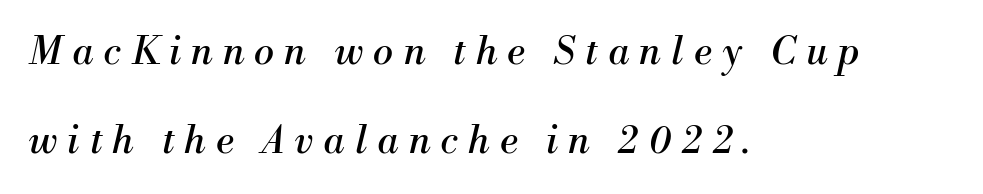
The image shows 38 px regular-weight serif type, italic (leaning right); set left-aligned, loose line spacing (2.34x), unusually wide letter spacing (+0.27 em), not underlined; medium stroke contrast and a small x-height.
